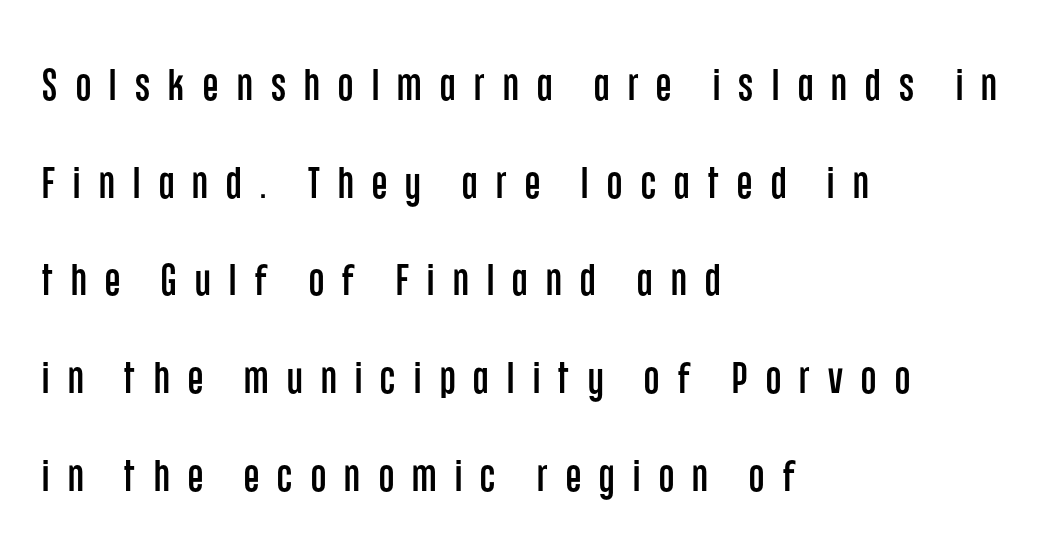
The type is letterspaced generously, with wide tracking. The rendering anchors every line to the left-hand side. Baseline-to-baseline distance is far greater than the letter height. Nope, not italic — everything's standing straight. Only glyphs here, with clear space below each row.
